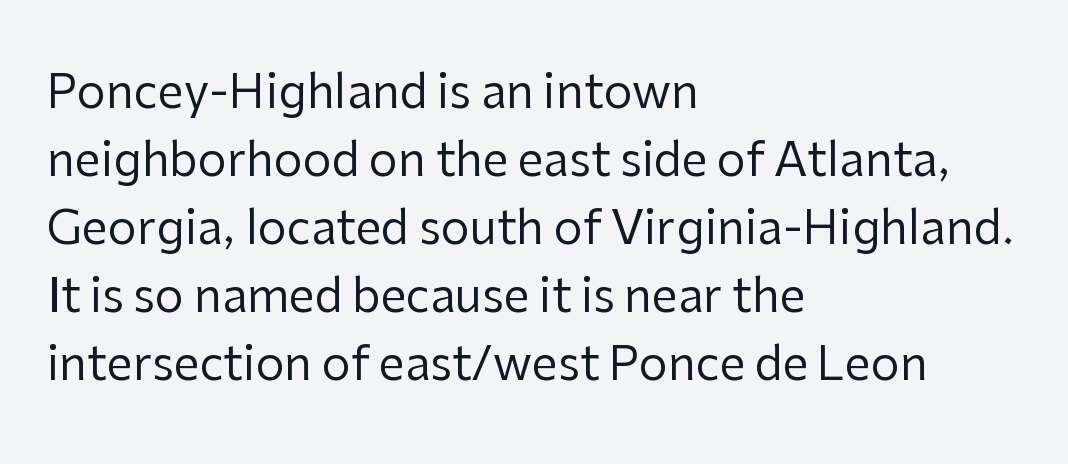
{"serif": "no", "italic": "no", "bold": "no", "weight": "regular", "width": "normal", "stroke_contrast": "low", "x_height": "medium", "monospaced": "no", "underline": "no", "align": "left", "line_spacing": "normal", "line_spacing_ratio": 1.48, "letter_spacing": "normal", "letter_spacing_em": 0.0, "glyph_px": 46}
